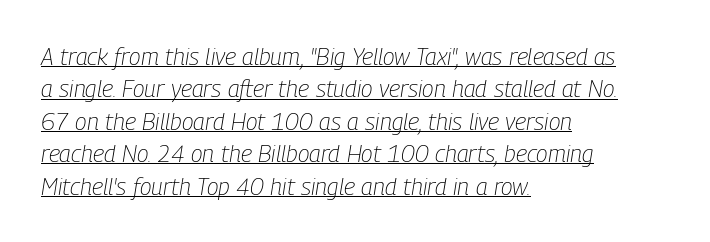
The image shows 24 px text type, italic (leaning right); set left-aligned, normal line spacing (1.35x), normal letter spacing, underlined.
